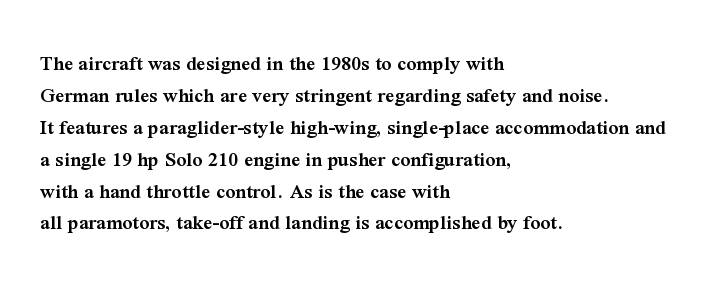
The image shows 22 px text type, upright; set left-aligned, normal line spacing (1.45x), normal letter spacing, not underlined.
